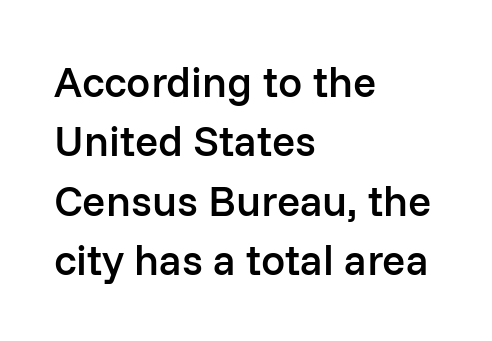
{"serif": "no", "italic": "no", "bold": "semi", "weight": "semibold", "width": "normal", "stroke_contrast": "low", "x_height": "medium", "monospaced": "no", "underline": "no", "align": "left", "line_spacing": "normal", "line_spacing_ratio": 1.38, "letter_spacing": "normal", "letter_spacing_em": 0.0, "glyph_px": 43}
